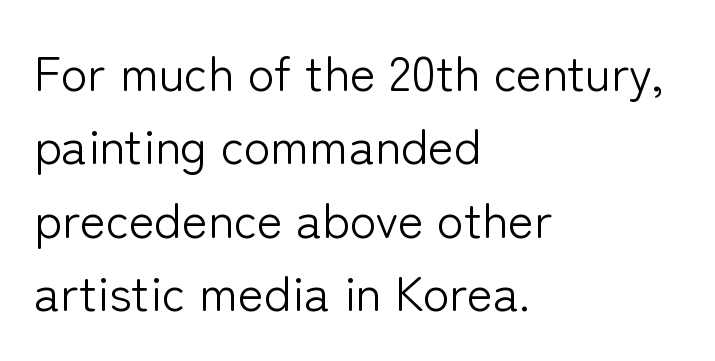
The image shows 49 px light sans-serif type, upright; set left-aligned, normal line spacing (1.5x), normal letter spacing, not underlined; low stroke contrast and a medium x-height.
